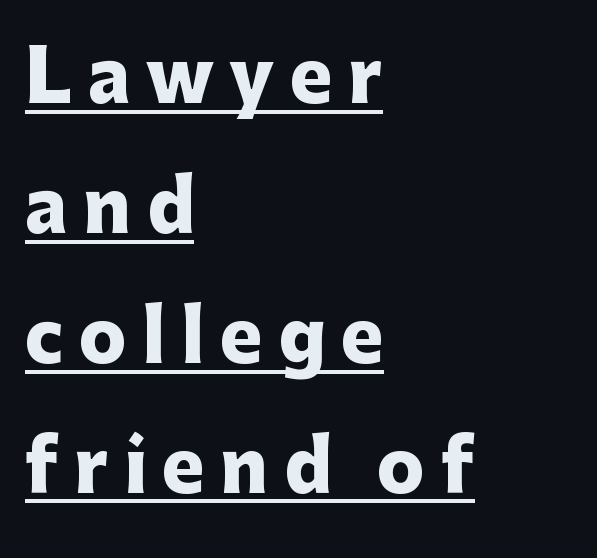
Q: Is the text bold? A: Yes.
Q: Is the text italic (slanted)? A: No, it is upright.
Q: Is the typeface a serif or a sans-serif typeface? A: Sans-serif.
Q: Is the text underlined? A: Yes.
Q: How is the paragraph aligned? A: Left-aligned.
Q: Is the spacing between letters normal or unusually wide? A: Unusually wide.
Q: Width (condensed, normal, or wide)? A: Normal.
Q: Stroke contrast? A: Low.
Q: x-height? A: Medium.
Q: Monospaced? A: No.
